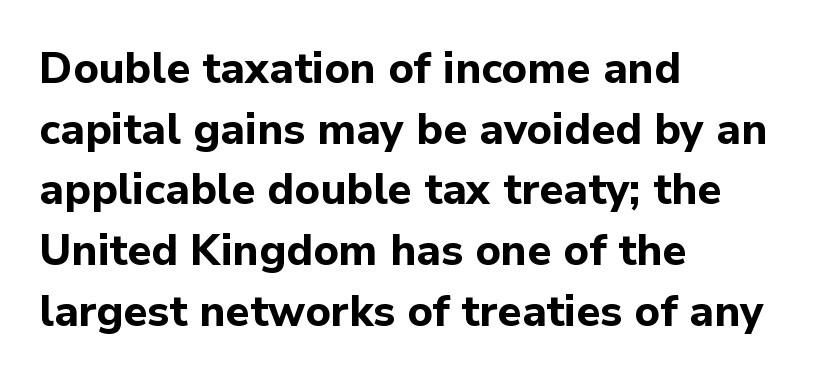
Has an underline been added? It has not. No extra tracking has been applied to these lines. In terms of leading, this rendering sits right in the middle. Examine the stroke ends and you'll find no serifs. Left-aligned paragraph, ragged on the right.
